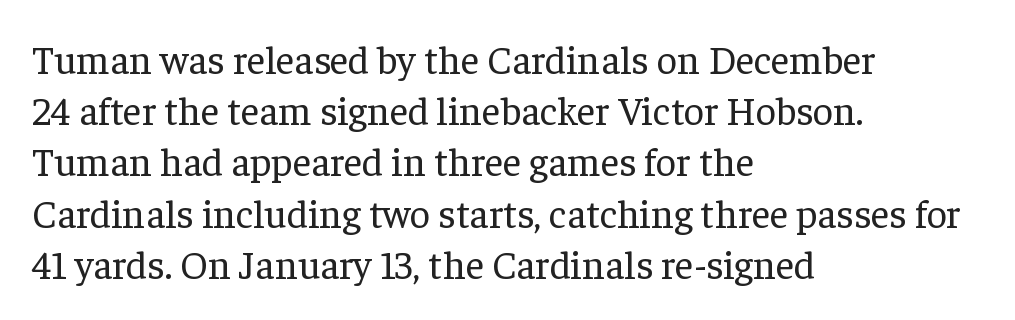
Q: Is the text bold? A: No.
Q: Is the text italic (slanted)? A: No, it is upright.
Q: Is the typeface a serif or a sans-serif typeface? A: Serif.
Q: Is the text underlined? A: No.
Q: How is the paragraph aligned? A: Left-aligned.
Q: Is the spacing between letters normal or unusually wide? A: Normal.
Q: Is the spacing between lines tight, normal or loose? A: Normal.
Q: Width (condensed, normal, or wide)? A: Normal.
Q: Stroke contrast? A: Low.
Q: x-height? A: Medium.
Q: Monospaced? A: No.
